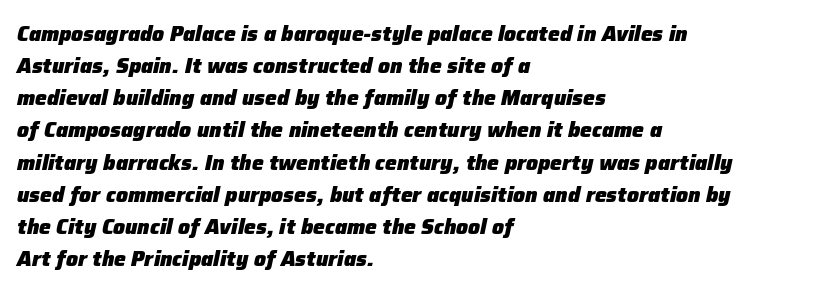
The image shows 21 px bold type, italic (leaning right); set left-aligned, normal line spacing (1.53x), normal letter spacing, not underlined.
